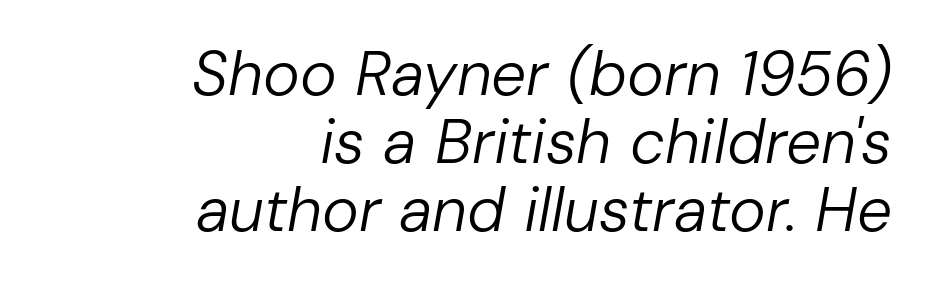
{"italic": "yes", "lean": "right", "slant_degrees": 10, "bold": "no", "weight": "regular", "width": "normal", "stroke_contrast": "low", "x_height": "medium", "monospaced": "no", "underline": "no", "align": "right", "line_spacing": "tight", "line_spacing_ratio": 1.1, "letter_spacing": "normal", "letter_spacing_em": 0.0, "glyph_px": 62}
